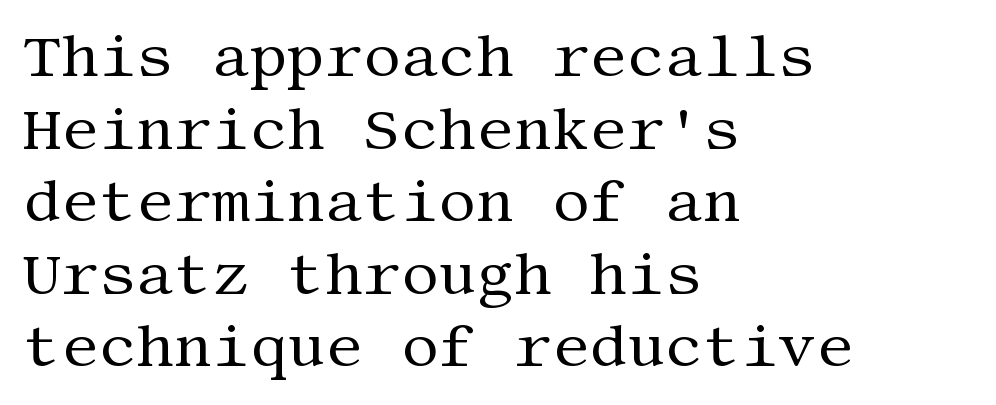
Q: Is the text bold? A: No.
Q: Is the text italic (slanted)? A: No, it is upright.
Q: Is the typeface a serif or a sans-serif typeface? A: Serif.
Q: Is the text underlined? A: No.
Q: How is the paragraph aligned? A: Left-aligned.
Q: Is the spacing between letters normal or unusually wide? A: Normal.
Q: Width (condensed, normal, or wide)? A: Normal.
Q: Stroke contrast? A: Medium.
Q: x-height? A: Large.
